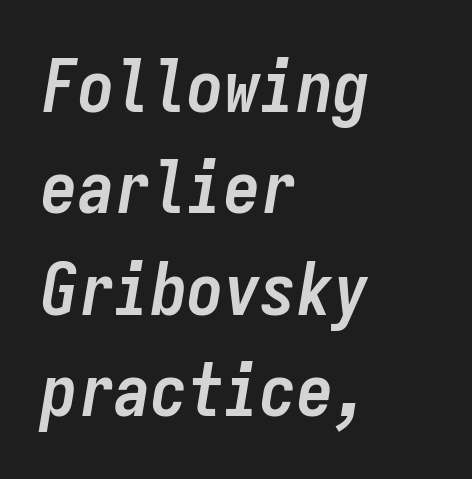
The image shows 73 px semibold, condensed type, italic (leaning right), monospaced; set left-aligned, normal line spacing (1.39x), normal letter spacing, not underlined; low stroke contrast and a medium x-height.
